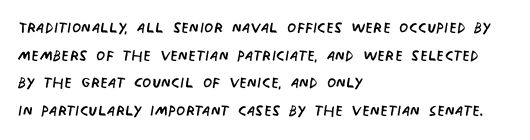
The image shows 21 px text type; set left-aligned, normal line spacing (1.32x), normal letter spacing, not underlined.
